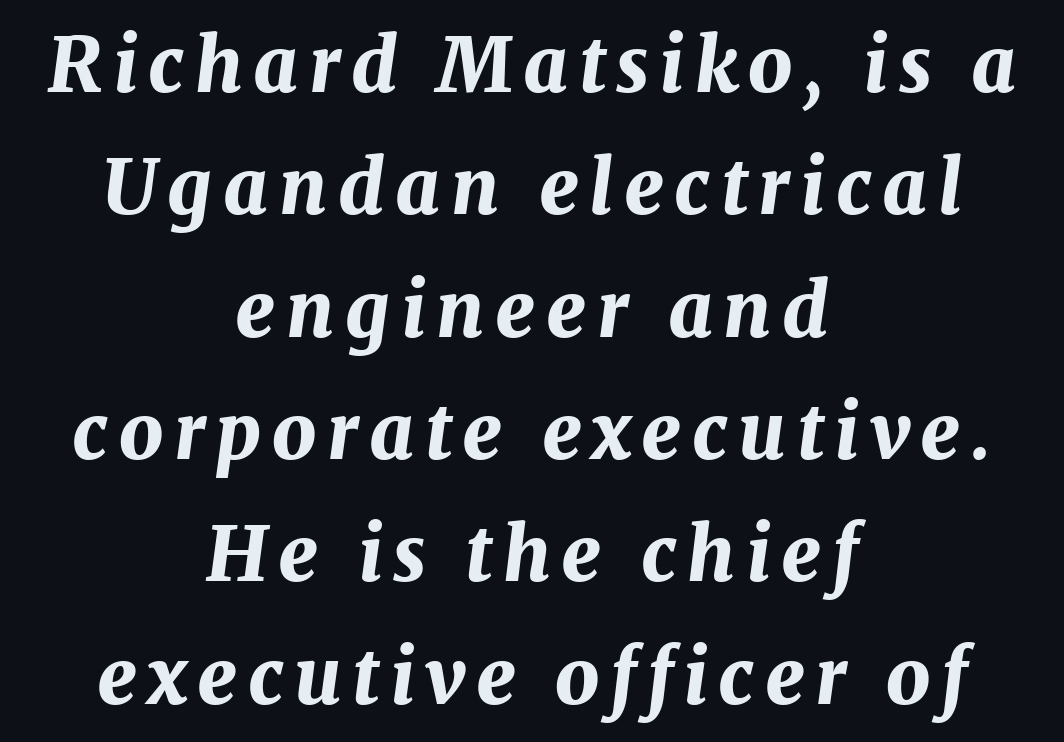
The image shows 76 px bold type, italic (leaning right); set centered, normal line spacing (1.61x), not underlined; medium stroke contrast and a medium x-height.
